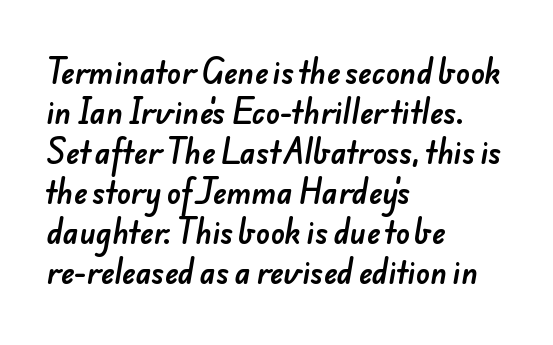
No feet cap the strokes, marking this as sans-serif type. The lines sit at an ordinary, default distance from one another. The rendering uses natural spacing where letterforms have individual widths. The zone under the glyphs is completely vacant.
